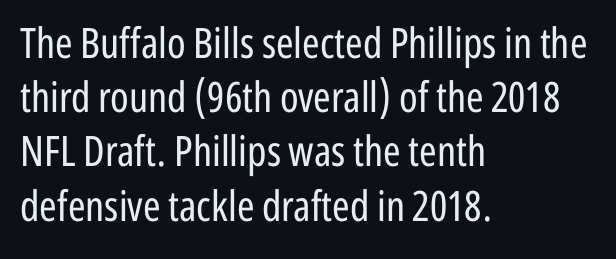
You could not count columns in this text — the font is proportionally spaced. The string is rendered with underlining switched off. These lines are set flush left with a ragged right edge. One glance says typical: line gaps are just what's usual.
